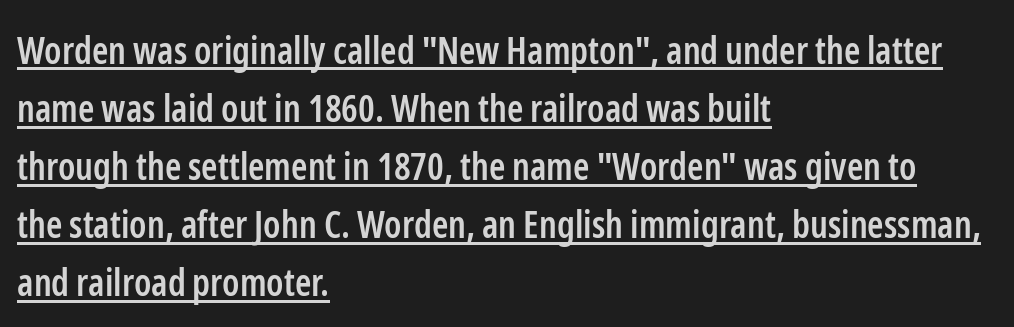
{"serif": "no", "italic": "no", "bold": "semi", "weight": "semibold", "width": "condensed", "stroke_contrast": "low", "x_height": "medium", "monospaced": "no", "underline": "yes", "align": "left", "line_spacing": "normal", "line_spacing_ratio": 1.57, "letter_spacing": "normal", "letter_spacing_em": 0.0, "glyph_px": 37}
